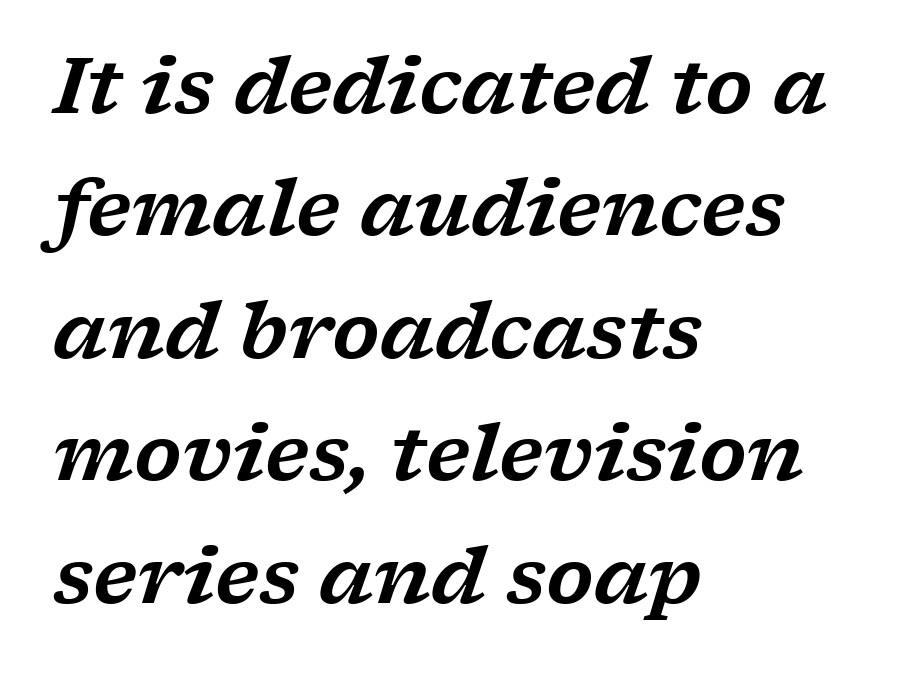
Between one letter and the next there's only the usual sliver of space. The passage shown stacks its lines at a standard gap. Anything drawn beneath the words? Only blank space. This sample has the flowing, uneven cadence of proportional lettering. This sample uses an oblique cut, with every glyph tilted off the vertical. The passage is arranged the way most books set body copy — flush left.
